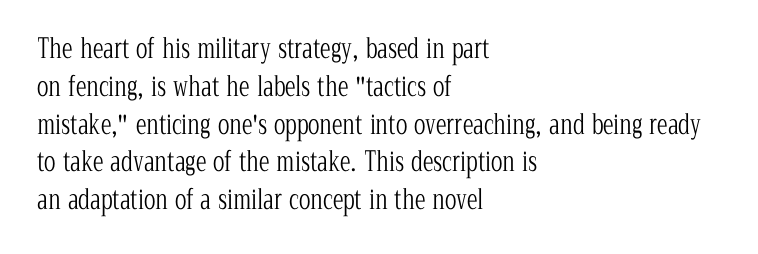
Q: Is the text bold? A: No.
Q: Is the text italic (slanted)? A: No, it is upright.
Q: Is the text underlined? A: No.
Q: How is the paragraph aligned? A: Left-aligned.
Q: Is the spacing between letters normal or unusually wide? A: Normal.
Q: Is the spacing between lines tight, normal or loose? A: Normal.
